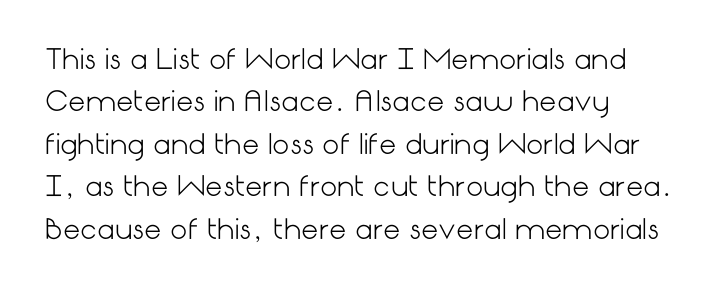
Q: Is the text bold? A: No.
Q: Is the text italic (slanted)? A: No, it is upright.
Q: Is the text underlined? A: No.
Q: How is the paragraph aligned? A: Left-aligned.
Q: Is the spacing between letters normal or unusually wide? A: Normal.
Q: Is the spacing between lines tight, normal or loose? A: Normal.
